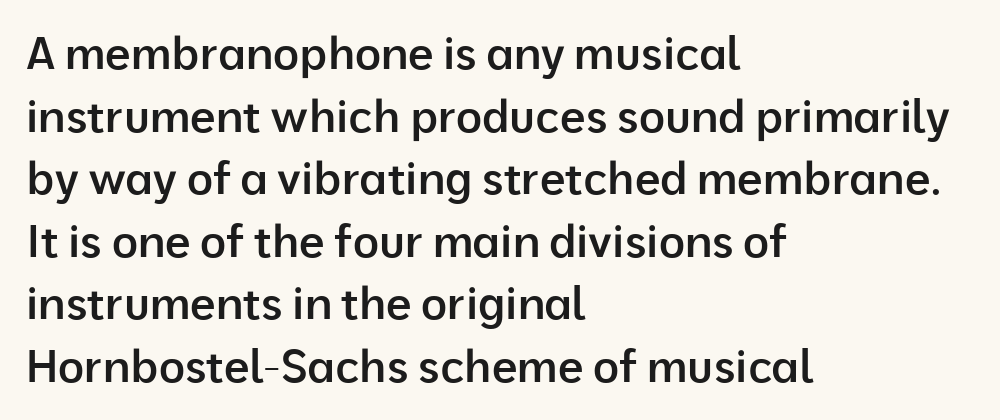
{"serif": "no", "italic": "no", "bold": "semi", "weight": "semibold", "width": "normal", "stroke_contrast": "low", "x_height": "medium", "monospaced": "no", "underline": "no", "align": "left", "line_spacing": "normal", "line_spacing_ratio": 1.39, "letter_spacing": "normal", "letter_spacing_em": 0.0, "glyph_px": 45}
